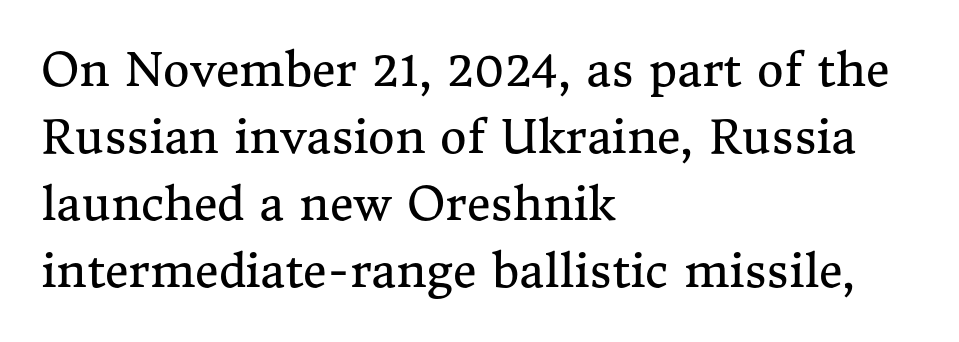
The image shows 46 px regular-weight serif type, upright; set left-aligned, normal line spacing (1.46x), normal letter spacing, not underlined; medium stroke contrast and a medium x-height.
